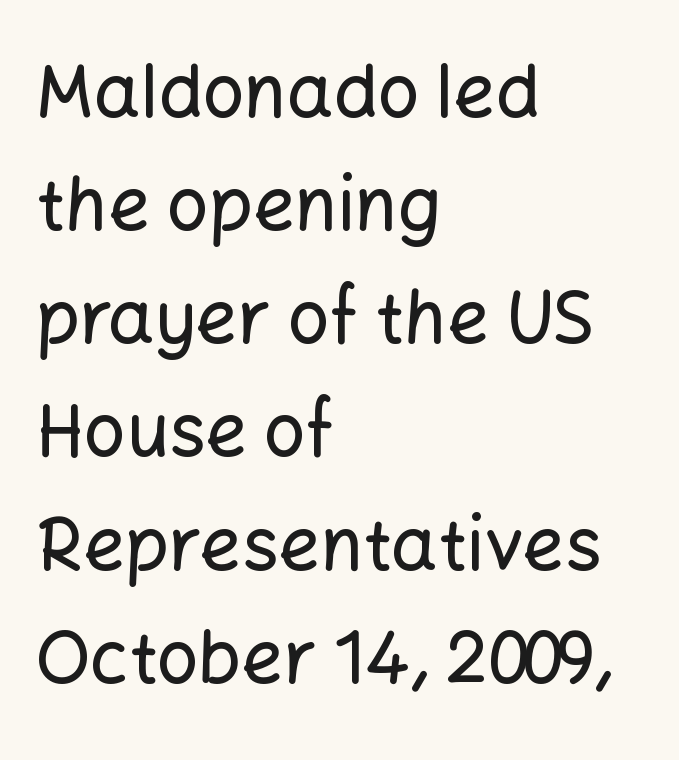
The image shows 73 px sans-serif type, upright; set left-aligned, normal line spacing (1.55x), normal letter spacing, not underlined; low stroke contrast and a medium x-height.
